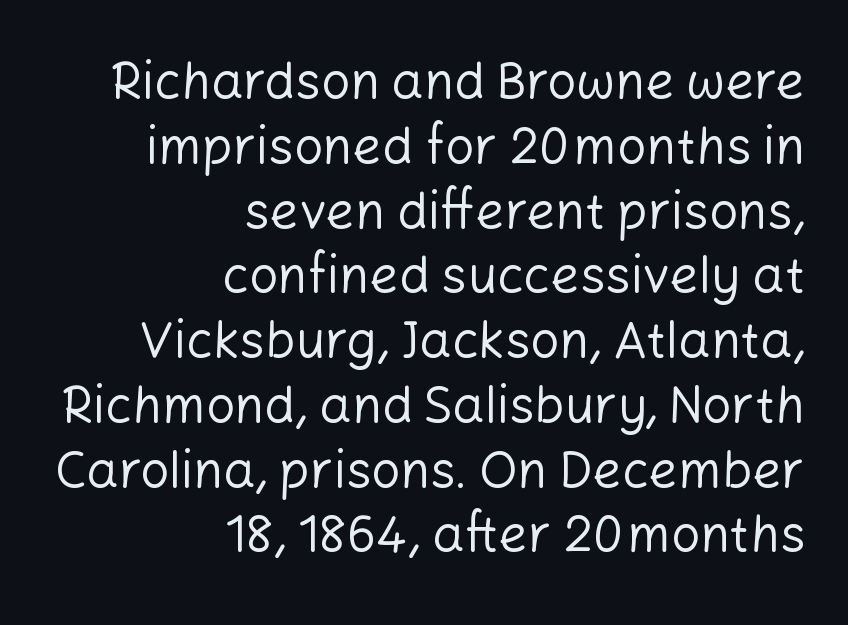
{"serif": "no", "italic": "no", "bold": "no", "weight": "regular", "width": "normal", "stroke_contrast": "low", "x_height": "medium", "monospaced": "no", "underline": "no", "align": "right", "line_spacing": "normal", "line_spacing_ratio": 1.27, "letter_spacing": "normal", "letter_spacing_em": 0.0, "glyph_px": 51}
